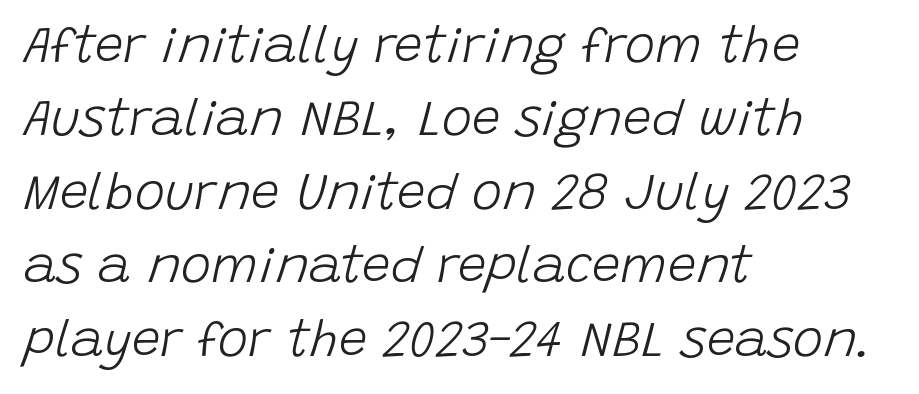
{"italic": "yes", "lean": "right", "slant_degrees": 15, "bold": "no", "weight": "light", "width": "normal", "stroke_contrast": "low", "x_height": "large", "monospaced": "no", "underline": "no", "align": "left", "line_spacing": "normal", "line_spacing_ratio": 1.44, "letter_spacing": "normal", "letter_spacing_em": 0.0, "glyph_px": 51}
